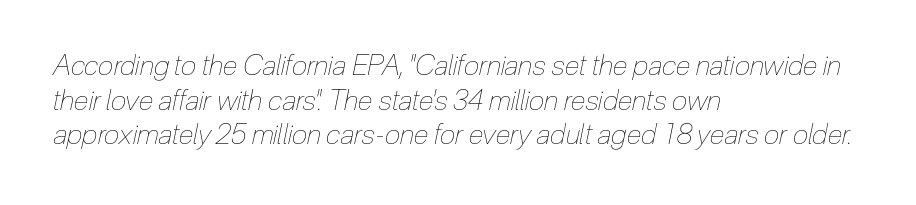
The face used here is proportionally spaced, like ordinary book or web type. The strokes carry an ordinary text weight at most. There's an unmistakable incline to the writing here. Horizontal alignment here is leftward, the default for most running prose.
